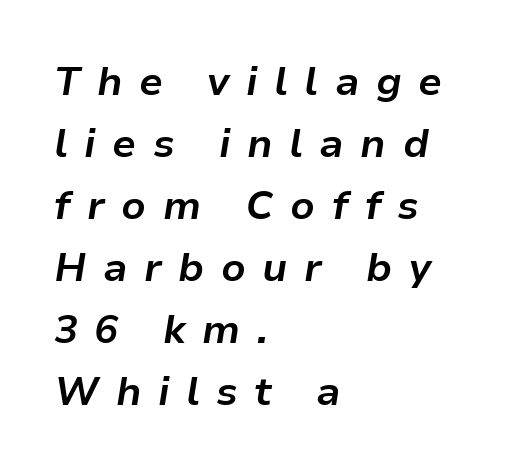
Lines of text with bare space underneath. Thick stems and heavy bowls — unmistakably bold. Is the letter spacing exaggerated? Yes — the characters are pushed far apart. In terms of leading, this rendering sits right in the middle.
